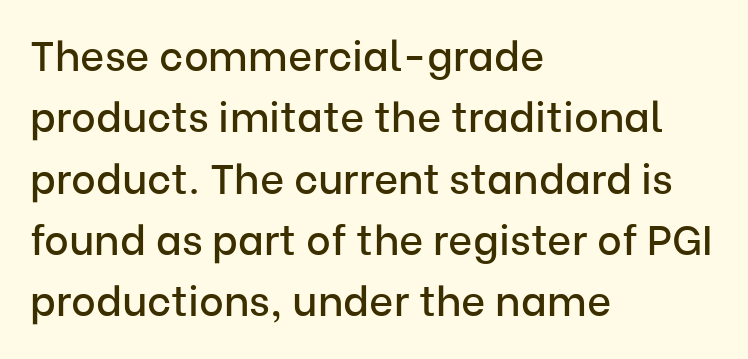
The image shows 42 px sans-serif type, upright; set left-aligned, normal line spacing (1.46x), normal letter spacing, not underlined; low stroke contrast and a medium x-height.
